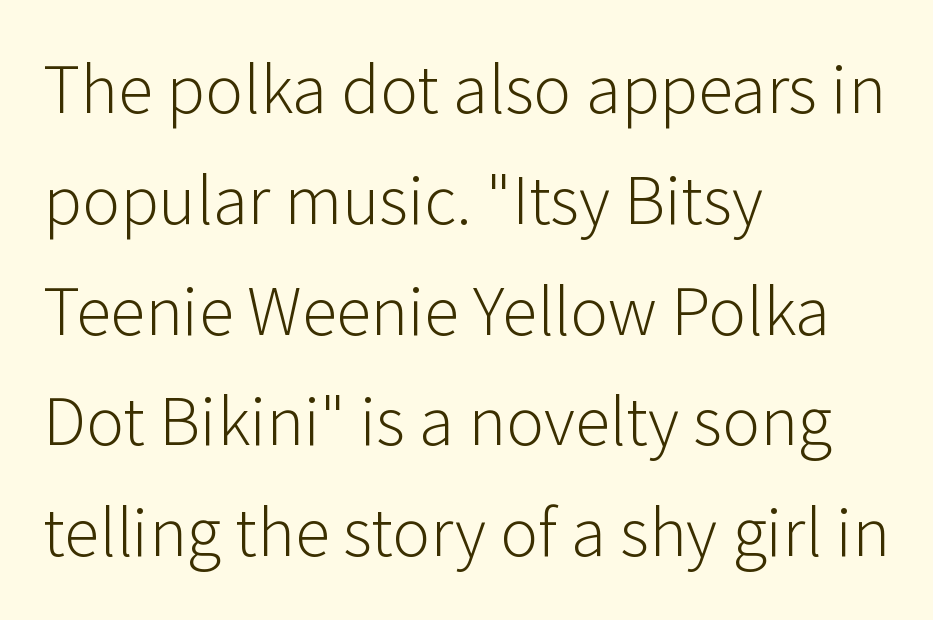
The face used here is a sans, in the tradition of grotesques and geometrics. In terms of letterspacing, this is plain default setting. Spacing verdict: proportional, widths tailored to each character. These lines stack with their left ends in a neat column. Nobody drew a line under any word here. The letters stand upright; this is a roman face.
